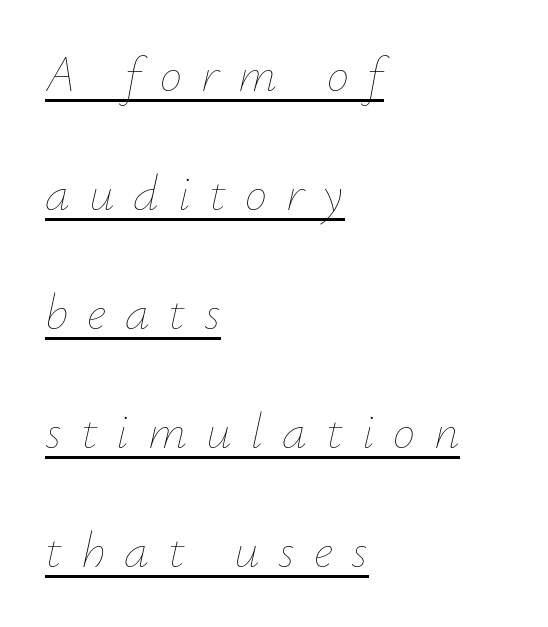
Q: Is the text bold? A: No.
Q: Is the text italic (slanted)? A: Yes, it leans right by about 12 degrees.
Q: Is the text underlined? A: Yes.
Q: How is the paragraph aligned? A: Left-aligned.
Q: Is the spacing between letters normal or unusually wide? A: Unusually wide.
Q: Is the spacing between lines tight, normal or loose? A: Loose.
Q: Width (condensed, normal, or wide)? A: Normal.
Q: Stroke contrast? A: Low.
Q: x-height? A: Small.
Q: Monospaced? A: No.
